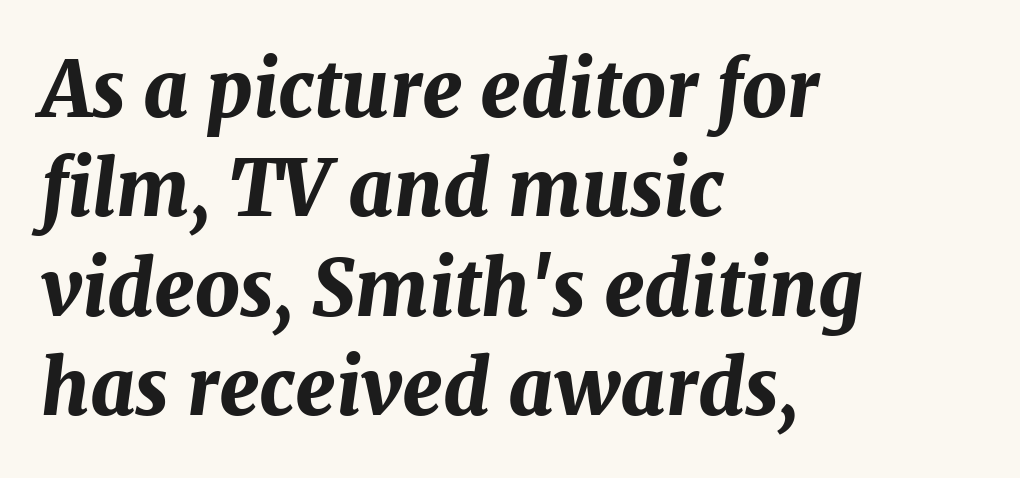
The image shows 77 px bold type, italic (leaning right); set left-aligned, normal line spacing (1.29x), normal letter spacing, not underlined; medium stroke contrast and a medium x-height.
